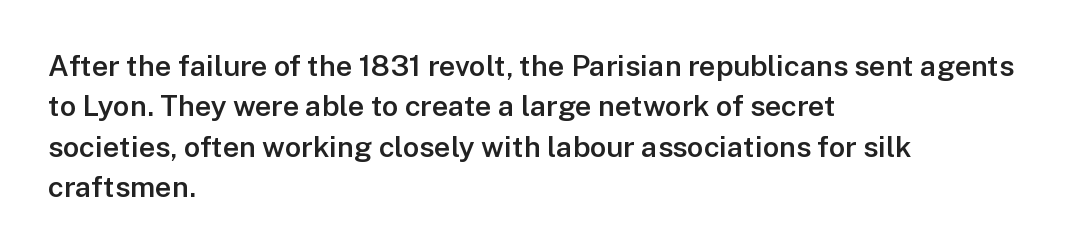
Rendered with straight, roman letterforms. Bare-footed words on every line. How would I describe the line gaps? Plain and ordinary. Here the glyphs are tracked normally, forming tight word shapes. Weight: semibold (demi).
